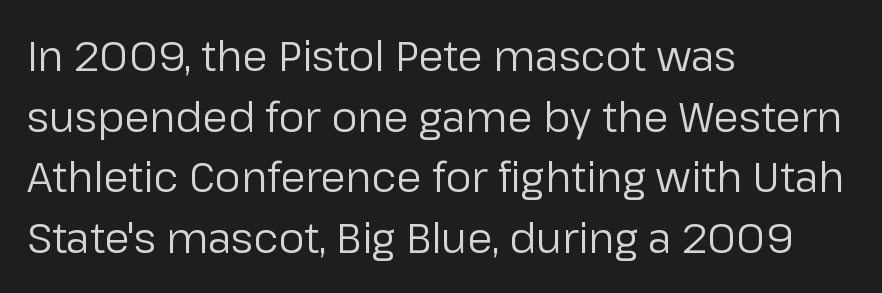
{"serif": "no", "italic": "no", "bold": "no", "weight": "regular", "width": "normal", "stroke_contrast": "low", "x_height": "medium", "monospaced": "no", "underline": "no", "align": "left", "line_spacing": "normal", "line_spacing_ratio": 1.48, "letter_spacing": "normal", "letter_spacing_em": 0.0, "glyph_px": 41}
